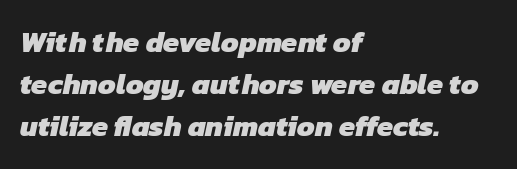
Q: Is the text bold? A: Yes.
Q: Is the typeface a serif or a sans-serif typeface? A: Sans-serif.
Q: Is the text underlined? A: No.
Q: How is the paragraph aligned? A: Left-aligned.
Q: Is the spacing between letters normal or unusually wide? A: Normal.
Q: Is the spacing between lines tight, normal or loose? A: Normal.
Q: Width (condensed, normal, or wide)? A: Normal.
Q: Stroke contrast? A: Low.
Q: x-height? A: Medium.
Q: Monospaced? A: No.
